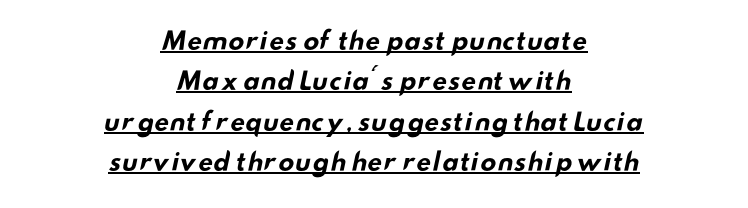
Q: Is the text bold? A: Yes.
Q: Is the text underlined? A: Yes.
Q: How is the paragraph aligned? A: Centered.
Q: Is the spacing between letters normal or unusually wide? A: Normal.
Q: Is the spacing between lines tight, normal or loose? A: Normal.
